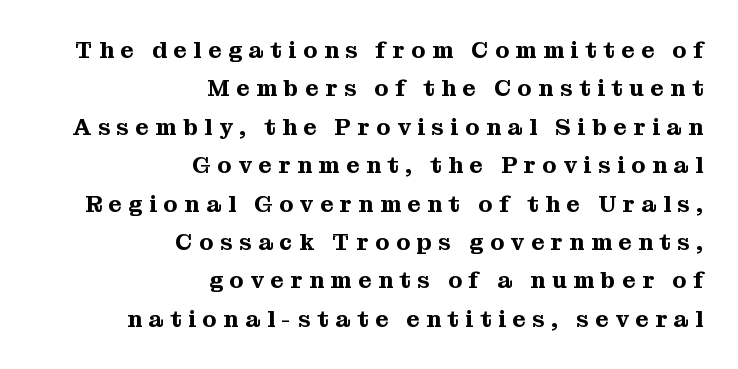
{"italic": "no", "underline": "no", "align": "right", "line_spacing": "normal", "line_spacing_ratio": 1.67, "letter_spacing": "wide", "letter_spacing_em": 0.29, "glyph_px": 23}
